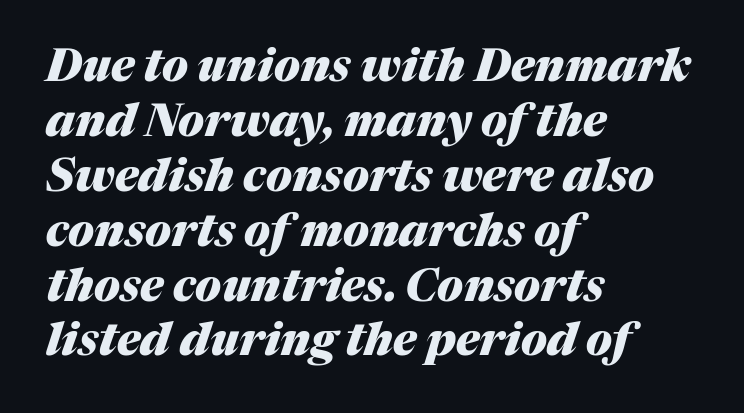
{"italic": "yes", "lean": "right", "slant_degrees": 17, "bold": "yes", "weight": "heavy", "width": "normal", "stroke_contrast": "medium", "x_height": "medium", "monospaced": "no", "underline": "no", "align": "left", "line_spacing_ratio": 1.22, "letter_spacing": "normal", "letter_spacing_em": 0.0, "glyph_px": 45}
